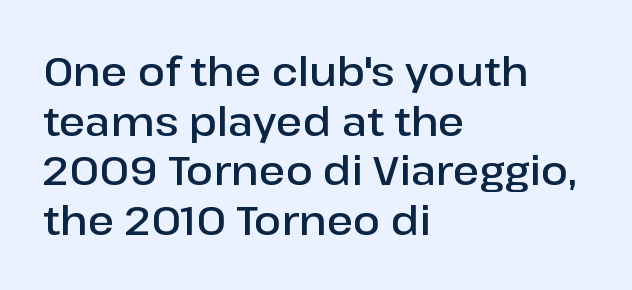
{"serif": "no", "italic": "no", "bold": "semi", "weight": "semibold", "width": "normal", "stroke_contrast": "low", "x_height": "medium", "monospaced": "no", "underline": "no", "align": "left", "line_spacing_ratio": 1.24, "letter_spacing": "normal", "letter_spacing_em": 0.0, "glyph_px": 40}
